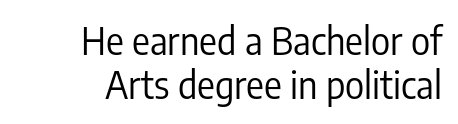
The image shows 37 px regular-weight, condensed sans-serif type, upright; set right-aligned, line spacing 1.18x, normal letter spacing, not underlined; low stroke contrast and a medium x-height.
